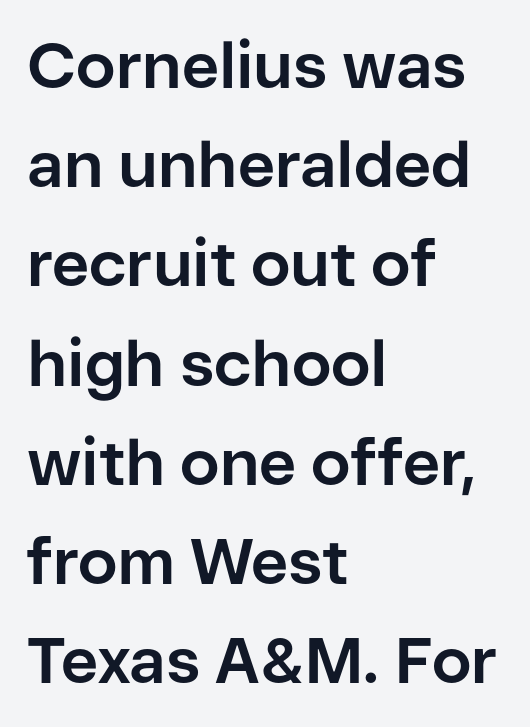
{"serif": "no", "italic": "no", "bold": "yes", "weight": "bold", "width": "normal", "stroke_contrast": "low", "x_height": "medium", "monospaced": "no", "underline": "no", "align": "left", "line_spacing": "normal", "line_spacing_ratio": 1.55, "letter_spacing": "normal", "letter_spacing_em": 0.0, "glyph_px": 64}
